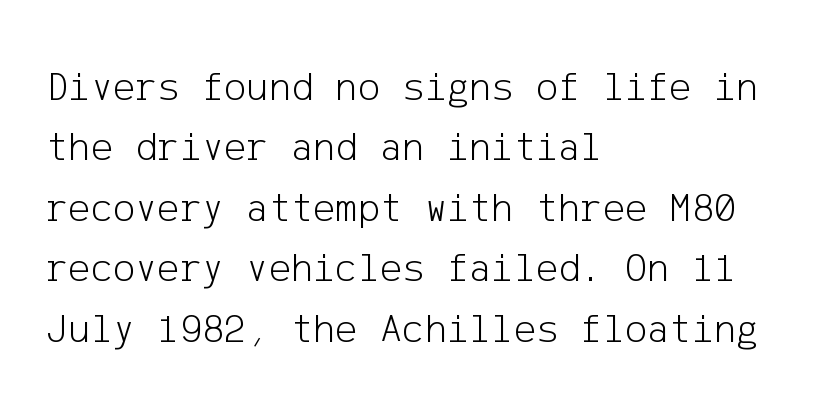
Q: Is the text bold? A: No.
Q: Is the text italic (slanted)? A: No, it is upright.
Q: Is the typeface a serif or a sans-serif typeface? A: Sans-serif.
Q: Is the text underlined? A: No.
Q: How is the paragraph aligned? A: Left-aligned.
Q: Is the spacing between letters normal or unusually wide? A: Normal.
Q: Is the spacing between lines tight, normal or loose? A: Normal.
Q: Width (condensed, normal, or wide)? A: Normal.
Q: Stroke contrast? A: Low.
Q: x-height? A: Medium.
